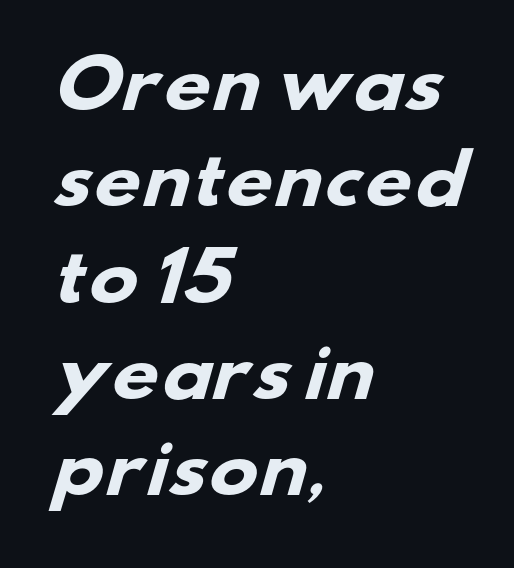
Q: Is the text bold? A: Yes.
Q: Is the typeface a serif or a sans-serif typeface? A: Sans-serif.
Q: Is the text underlined? A: No.
Q: How is the paragraph aligned? A: Left-aligned.
Q: Is the spacing between letters normal or unusually wide? A: Normal.
Q: Is the spacing between lines tight, normal or loose? A: Normal.
Q: Width (condensed, normal, or wide)? A: Wide.
Q: Stroke contrast? A: Low.
Q: x-height? A: Small.
Q: Monospaced? A: No.
